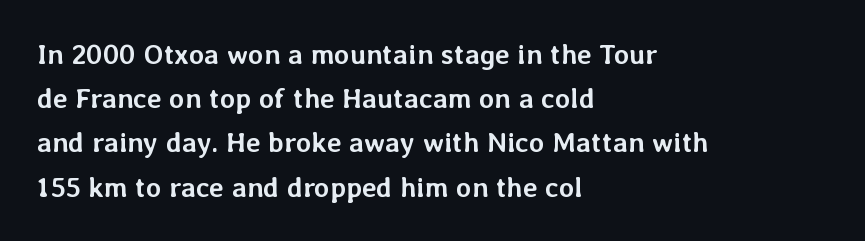
Q: Is the text bold? A: Yes.
Q: Is the text italic (slanted)? A: No, it is upright.
Q: Is the text underlined? A: No.
Q: How is the paragraph aligned? A: Left-aligned.
Q: Is the spacing between letters normal or unusually wide? A: Normal.
Q: Is the spacing between lines tight, normal or loose? A: Normal.
Q: Width (condensed, normal, or wide)? A: Normal.
Q: Stroke contrast? A: Low.
Q: x-height? A: Medium.
Q: Monospaced? A: No.
